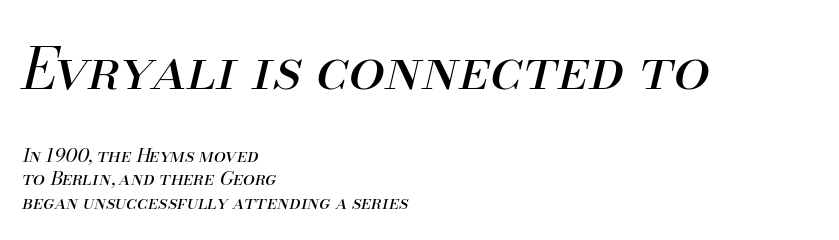
The image shows 58 px regular-weight type, italic (leaning right); set left-aligned, line spacing 1.22x, normal letter spacing, not underlined; the first (top) block is 3.05x larger; medium stroke contrast and a small x-height.
